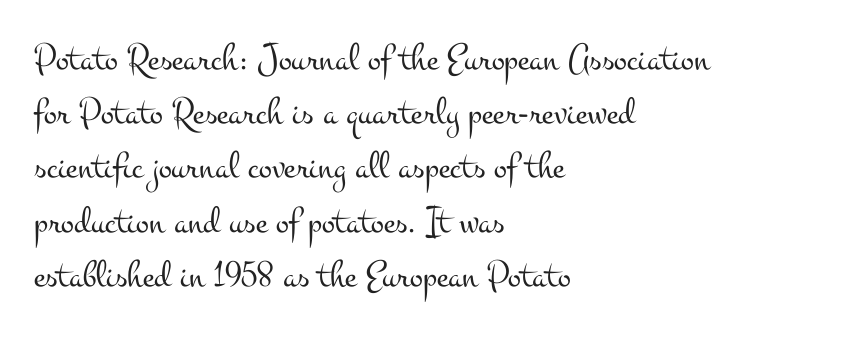
Is the letter spacing exaggerated? No — it looks like the ordinary default. The font sits on the lighter half of the weight spectrum, regular included. The letters advance in unequal steps, a hallmark of proportional type. These lines sit exactly where default settings would place them.
